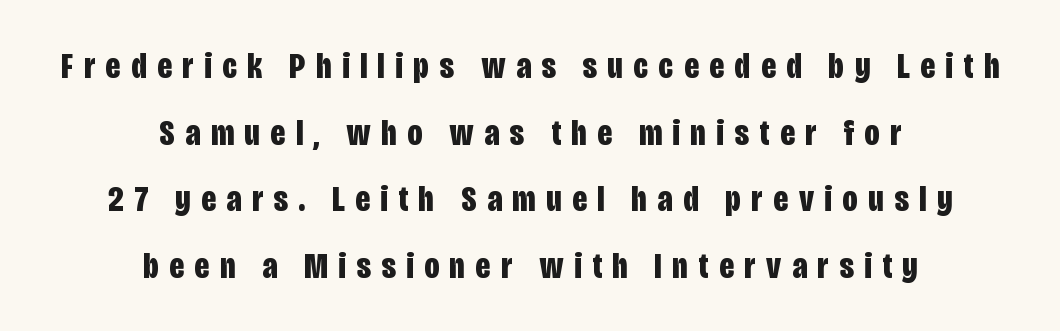
{"serif": "no", "italic": "no", "bold": "yes", "weight": "bold", "width": "condensed", "stroke_contrast": "low", "x_height": "large", "monospaced": "no", "underline": "no", "align": "center", "line_spacing_ratio": 1.8, "letter_spacing": "wide", "letter_spacing_em": 0.29, "glyph_px": 37}
